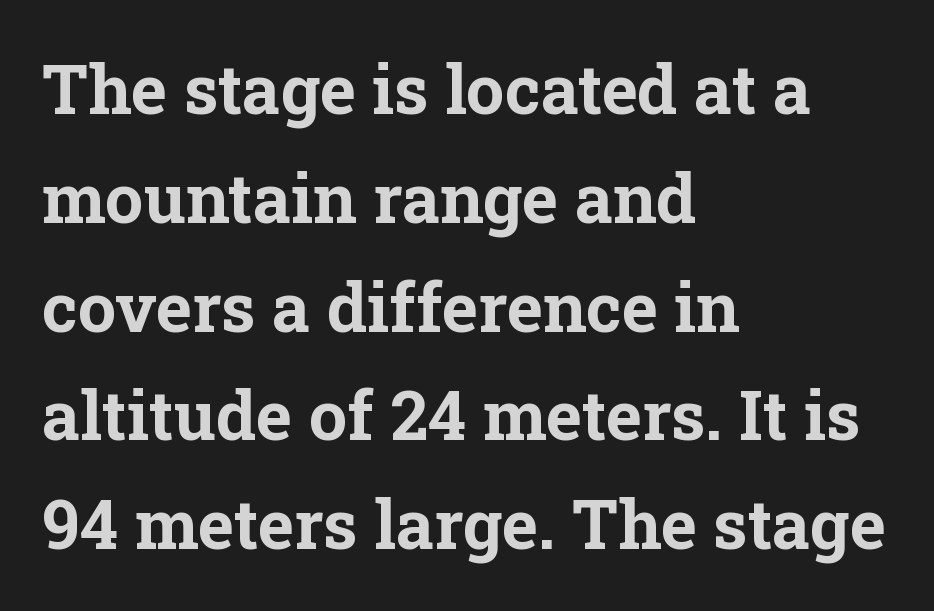
Q: Is the text bold? A: Yes.
Q: Is the text italic (slanted)? A: No, it is upright.
Q: Is the typeface a serif or a sans-serif typeface? A: Serif.
Q: Is the text underlined? A: No.
Q: How is the paragraph aligned? A: Left-aligned.
Q: Is the spacing between letters normal or unusually wide? A: Normal.
Q: Is the spacing between lines tight, normal or loose? A: Normal.
Q: Width (condensed, normal, or wide)? A: Normal.
Q: Stroke contrast? A: Low.
Q: x-height? A: Medium.
Q: Monospaced? A: No.
